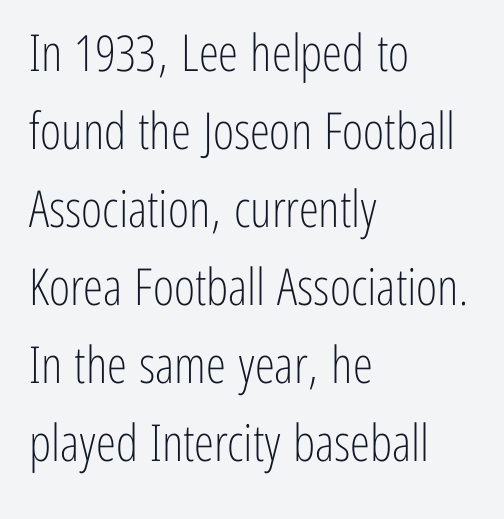
The image shows 51 px light, condensed sans-serif type, upright; set left-aligned, normal line spacing (1.53x), normal letter spacing, not underlined; low stroke contrast and a medium x-height.
